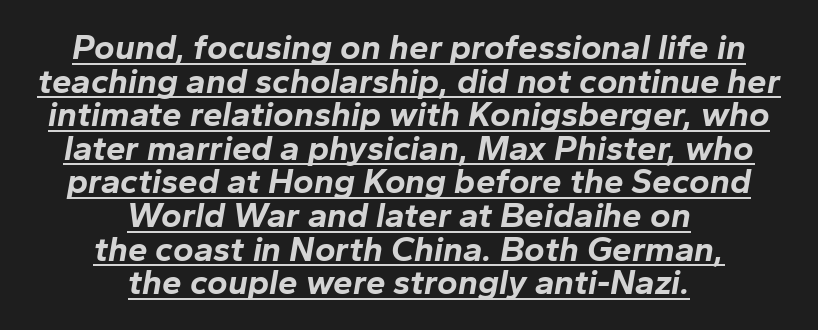
The setting favours the middle, as headings and verse often do. Somebody hit Ctrl+U on this one — the words are underlined. The typesetting leans heavy: a genuine bold. Slant detected: the letters are inclined. Do the characters align in a grid? No, the font is proportional. This rendering leaves character spacing at its baseline value.
